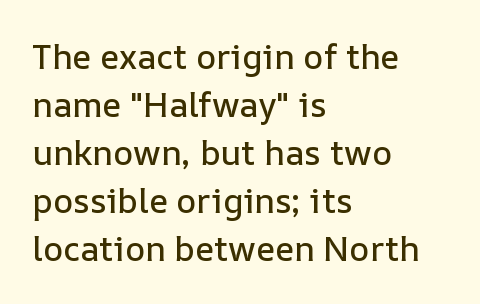
The image shows 34 px text type, upright; set left-aligned, normal line spacing (1.41x), normal letter spacing, not underlined; low stroke contrast and a medium x-height.
